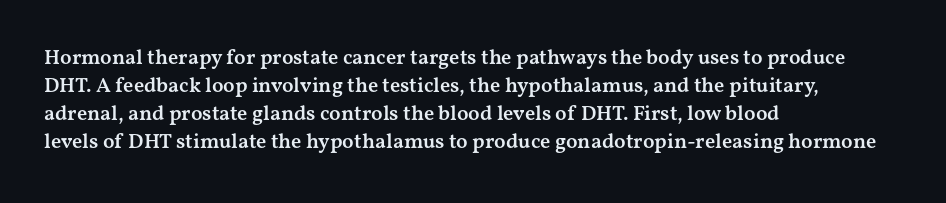
The image shows 21 px text type, upright; set left-aligned, normal line spacing (1.34x), normal letter spacing, not underlined.
